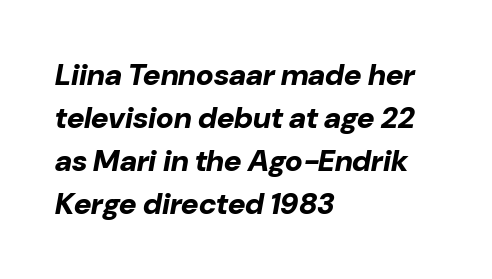
Q: Is the text bold? A: Yes.
Q: Is the text italic (slanted)? A: Yes, it leans right by about 10 degrees.
Q: Is the text underlined? A: No.
Q: How is the paragraph aligned? A: Left-aligned.
Q: Is the spacing between letters normal or unusually wide? A: Normal.
Q: Is the spacing between lines tight, normal or loose? A: Normal.
Q: Width (condensed, normal, or wide)? A: Normal.
Q: Stroke contrast? A: Low.
Q: x-height? A: Medium.
Q: Monospaced? A: No.
